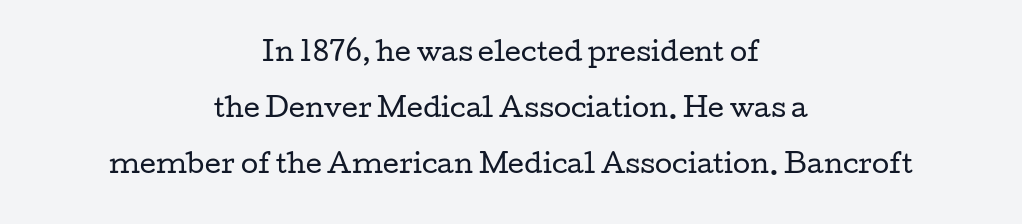
{"italic": "no", "bold": "no", "underline": "no", "align": "center", "line_spacing": "loose", "line_spacing_ratio": 2.25, "letter_spacing": "normal", "letter_spacing_em": 0.0, "glyph_px": 25}
